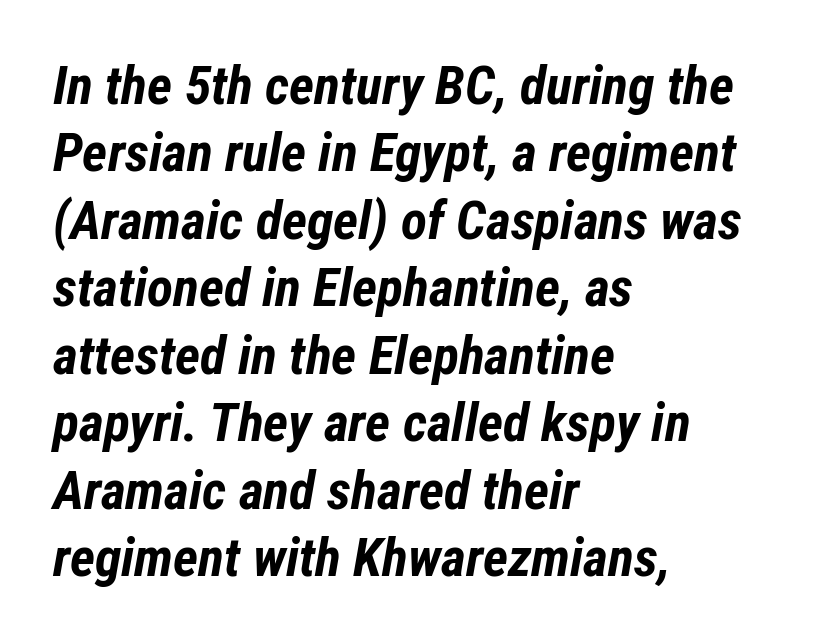
{"italic": "yes", "lean": "right", "slant_degrees": 12, "bold": "yes", "weight": "bold", "width": "condensed", "stroke_contrast": "low", "x_height": "medium", "monospaced": "no", "underline": "no", "align": "left", "line_spacing": "normal", "line_spacing_ratio": 1.25, "letter_spacing": "normal", "letter_spacing_em": 0.0, "glyph_px": 54}
